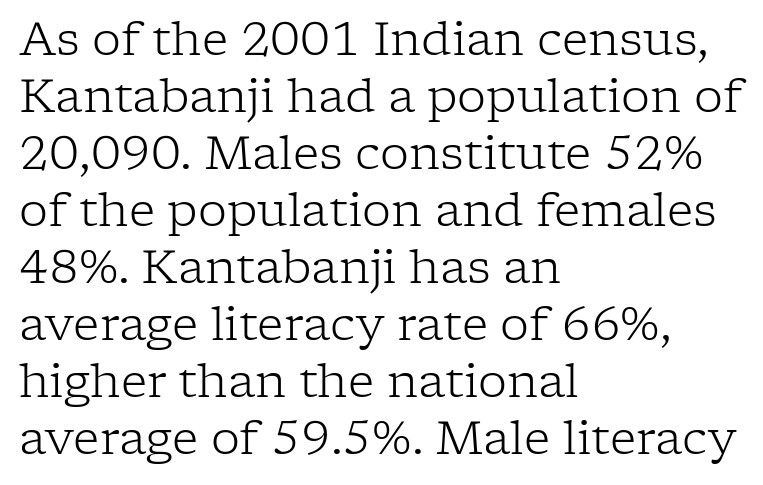
Q: Is the text bold? A: No.
Q: Is the text italic (slanted)? A: No, it is upright.
Q: Is the typeface a serif or a sans-serif typeface? A: Serif.
Q: Is the text underlined? A: No.
Q: How is the paragraph aligned? A: Left-aligned.
Q: Is the spacing between letters normal or unusually wide? A: Normal.
Q: Width (condensed, normal, or wide)? A: Normal.
Q: Stroke contrast? A: Low.
Q: x-height? A: Medium.
Q: Monospaced? A: No.
